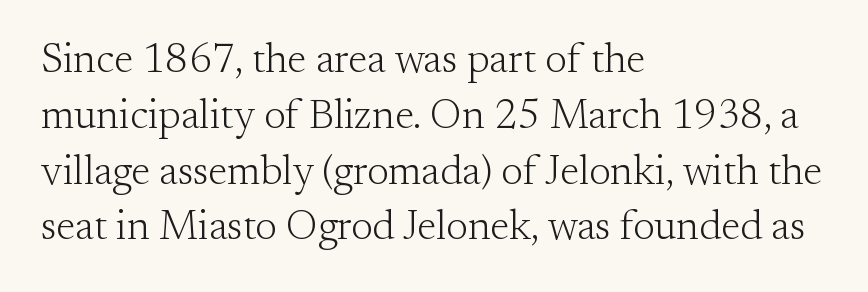
Q: Is the text bold? A: No.
Q: Is the text italic (slanted)? A: No, it is upright.
Q: Is the typeface a serif or a sans-serif typeface? A: Serif.
Q: Is the text underlined? A: No.
Q: How is the paragraph aligned? A: Left-aligned.
Q: Is the spacing between letters normal or unusually wide? A: Normal.
Q: Is the spacing between lines tight, normal or loose? A: Normal.
Q: Width (condensed, normal, or wide)? A: Normal.
Q: Stroke contrast? A: Medium.
Q: x-height? A: Small.
Q: Monospaced? A: No.
